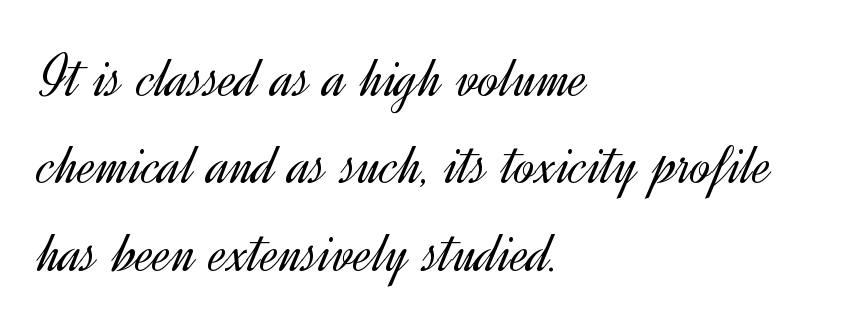
Q: Is the text bold? A: No.
Q: Is the text italic (slanted)? A: Yes.
Q: Is the typeface a serif or a sans-serif typeface? A: Sans-serif.
Q: Is the text underlined? A: No.
Q: How is the paragraph aligned? A: Left-aligned.
Q: Is the spacing between letters normal or unusually wide? A: Normal.
Q: Is the spacing between lines tight, normal or loose? A: Normal.
Q: Width (condensed, normal, or wide)? A: Normal.
Q: x-height? A: Small.
Q: Monospaced? A: No.
